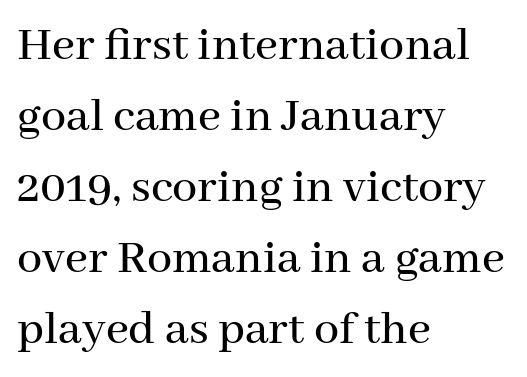
{"serif": "yes", "italic": "no", "width": "normal", "stroke_contrast": "medium", "x_height": "medium", "monospaced": "no", "underline": "no", "align": "left", "line_spacing": "normal", "line_spacing_ratio": 1.42, "letter_spacing": "normal", "letter_spacing_em": 0.0, "glyph_px": 50}
